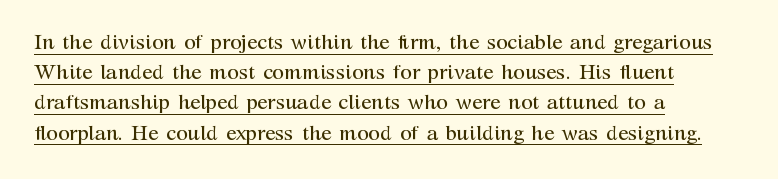
In CSS terms this would be text-align: left. Successive baselines arrive at the customary interval. Tracking value appears to be zero — textbook default spacing. The rendered words wear a rule along their underside. A typesetter would mark this as roman, not italic.
